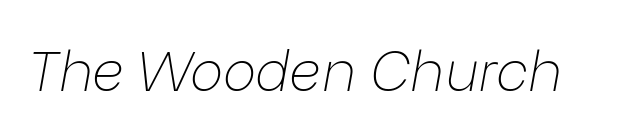
{"italic": "yes", "lean": "right", "slant_degrees": 9, "bold": "no", "weight": "thin", "width": "normal", "stroke_contrast": "low", "x_height": "medium", "monospaced": "no", "underline": "no", "letter_spacing": "normal", "letter_spacing_em": 0.0, "glyph_px": 56}
